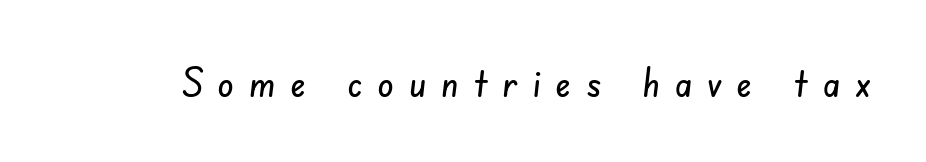
The image shows 41 px condensed sans-serif type; set unusually wide letter spacing (+0.36 em), not underlined; low stroke contrast and a small x-height.
